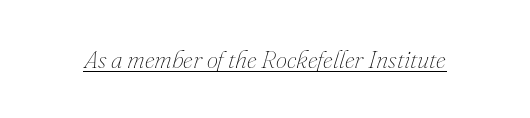
The image shows 25 px text type, italic (leaning right); set normal letter spacing, underlined.
